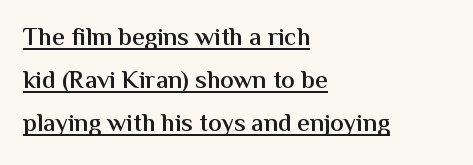
The image shows 25 px text type, upright; set left-aligned, line spacing 1.72x, normal letter spacing, underlined.
